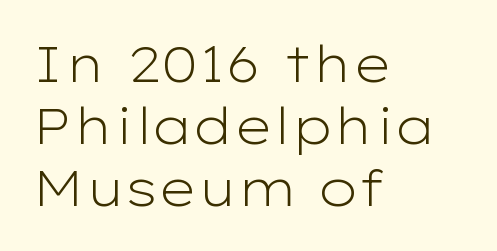
{"serif": "no", "italic": "no", "bold": "no", "weight": "light", "width": "wide", "stroke_contrast": "low", "x_height": "medium", "monospaced": "no", "underline": "no", "align": "left", "line_spacing_ratio": 1.24, "letter_spacing": "normal", "letter_spacing_em": 0.0, "glyph_px": 50}
